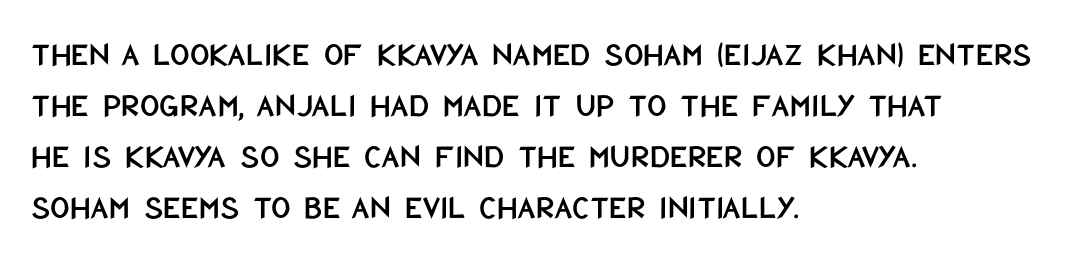
{"serif": "no", "italic": "no", "width": "condensed", "stroke_contrast": "low", "x_height": "large", "monospaced": "no", "underline": "no", "align": "left", "line_spacing": "normal", "line_spacing_ratio": 1.5, "letter_spacing": "normal", "letter_spacing_em": 0.0, "glyph_px": 34}
